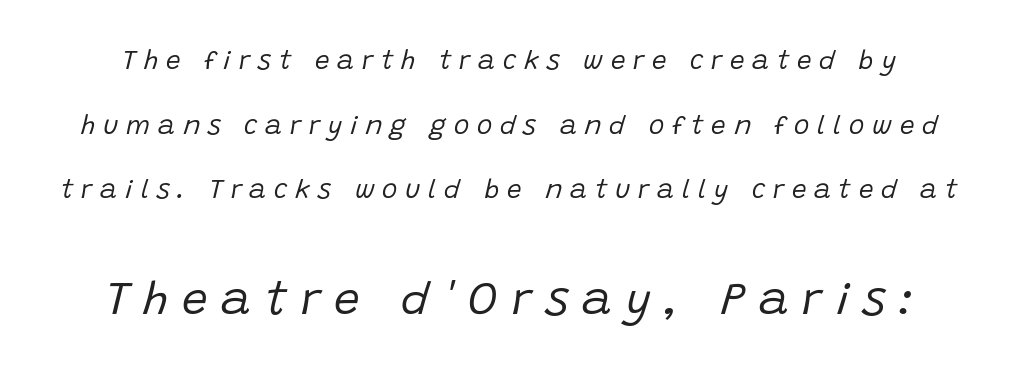
Regarding leading, the lines here are spaced well apart. Compared with typical body copy, the letter spacing here is much looser. Compare the two chunks: the lower has the greater cap height. Character widths vary here, with narrow letters taking less room than wide ones. The passage shown leans; its letterforms are oblique.
